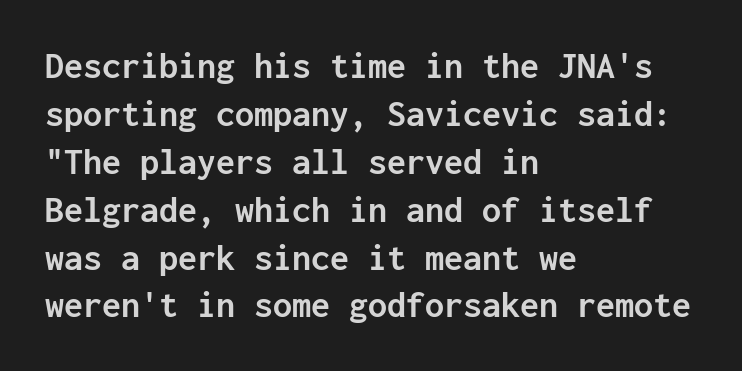
Q: Is the text bold? A: Yes.
Q: Is the text italic (slanted)? A: No, it is upright.
Q: Is the typeface a serif or a sans-serif typeface? A: Sans-serif.
Q: Is the text underlined? A: No.
Q: How is the paragraph aligned? A: Left-aligned.
Q: Is the spacing between letters normal or unusually wide? A: Normal.
Q: Is the spacing between lines tight, normal or loose? A: Normal.
Q: Width (condensed, normal, or wide)? A: Normal.
Q: Stroke contrast? A: Low.
Q: x-height? A: Medium.
Q: Monospaced? A: Yes.
